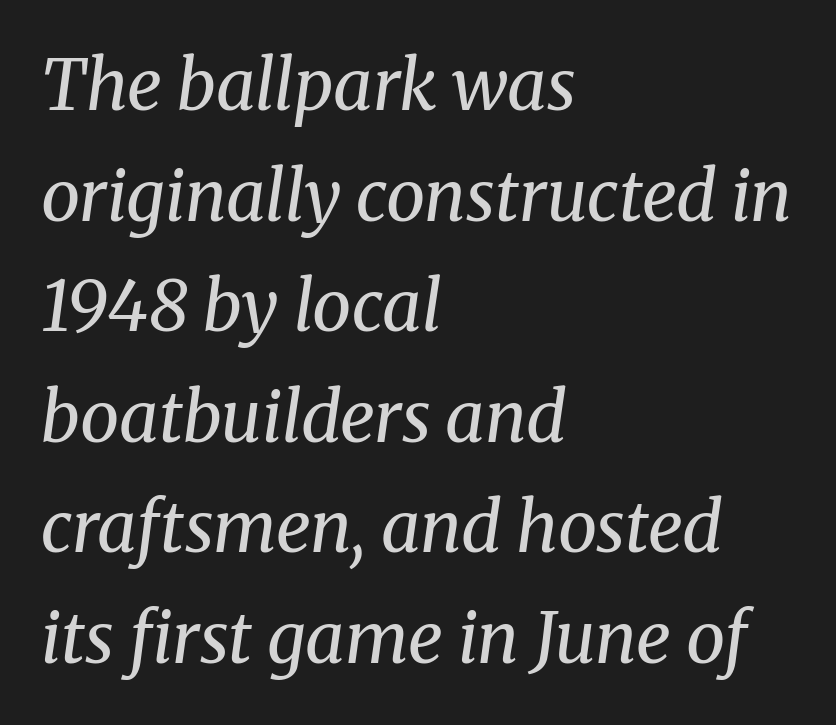
Q: Is the text bold? A: No.
Q: Is the text italic (slanted)? A: Yes, it leans right by about 8 degrees.
Q: Is the typeface a serif or a sans-serif typeface? A: Serif.
Q: Is the text underlined? A: No.
Q: How is the paragraph aligned? A: Left-aligned.
Q: Is the spacing between letters normal or unusually wide? A: Normal.
Q: Is the spacing between lines tight, normal or loose? A: Normal.
Q: Width (condensed, normal, or wide)? A: Normal.
Q: Stroke contrast? A: Medium.
Q: x-height? A: Medium.
Q: Monospaced? A: No.
